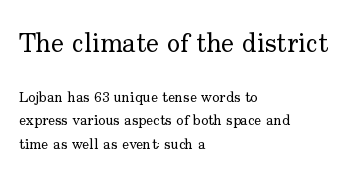
The glyphs are unaccompanied by any horizontal stroke below them. These lines were composed using upright roman letters. Horizontal alignment here is leftward, the default for most running prose. The letterforms sit at book weight or below.
